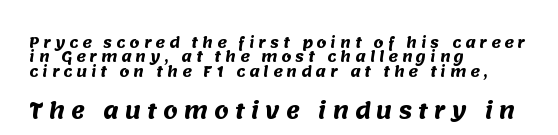
{"bold": "yes", "underline": "no", "align": "left", "line_spacing": "tight", "line_spacing_ratio": 1.03, "letter_spacing": "wide", "letter_spacing_em": 0.29, "larger_block": "second", "size_ratio": 1.5, "glyph_px": 21}
